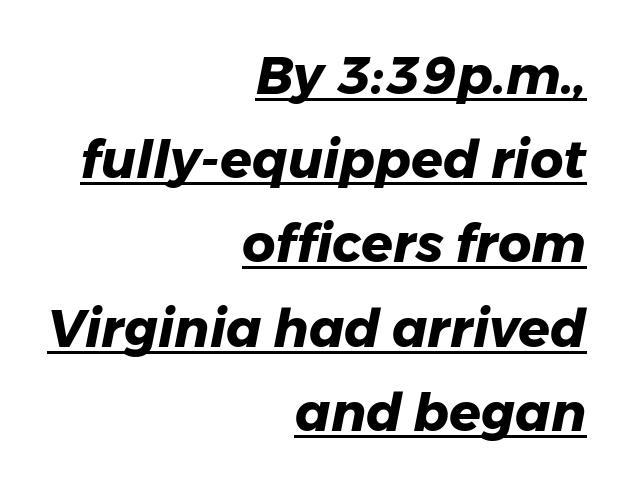
The image shows 52 px heavy type, italic (leaning right); set right-aligned, normal line spacing (1.62x), normal letter spacing, underlined; low stroke contrast and a medium x-height.
